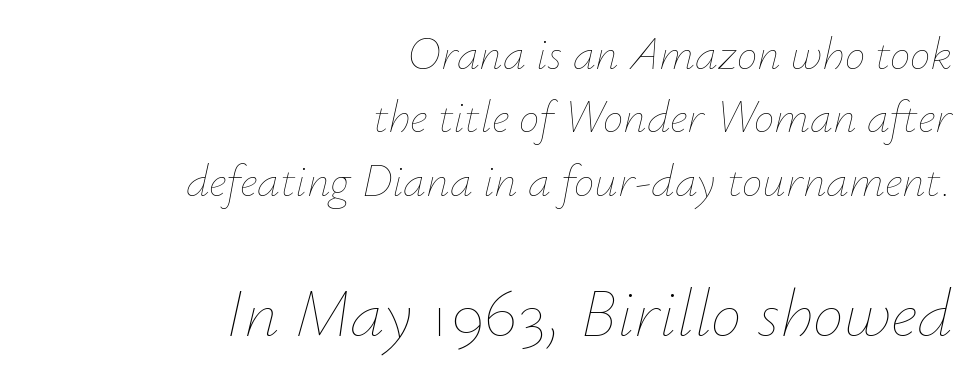
Q: Is the text bold? A: No.
Q: Is the text italic (slanted)? A: Yes, it leans right by about 12 degrees.
Q: Is the text underlined? A: No.
Q: How is the paragraph aligned? A: Right-aligned.
Q: Is the spacing between letters normal or unusually wide? A: Normal.
Q: Is the spacing between lines tight, normal or loose? A: Normal.
Q: Which block of text is set in a larger size, the first (top) or the second (bottom)? A: The second (bottom) one.
Q: Width (condensed, normal, or wide)? A: Normal.
Q: Stroke contrast? A: Low.
Q: x-height? A: Small.
Q: Monospaced? A: No.
